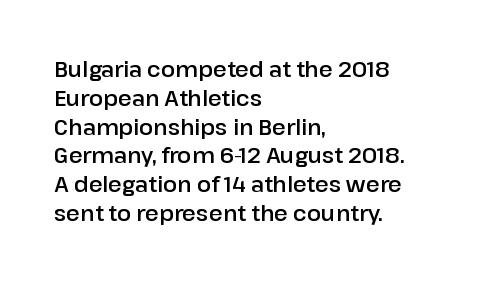
The image shows 21 px text type, upright; set left-aligned, normal line spacing (1.37x), normal letter spacing, not underlined.
